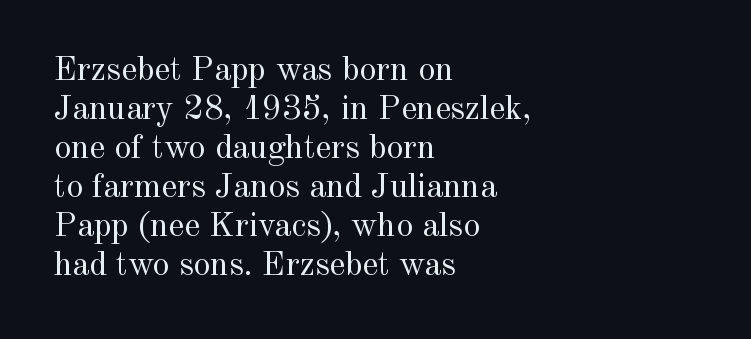
The image shows 34 px regular-weight serif type, upright; set left-aligned, tight line spacing (1.15x), normal letter spacing, not underlined; a small x-height.
